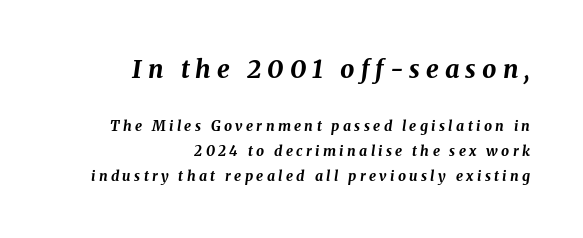
The image shows 25 px bold type, italic (leaning right); set right-aligned, line spacing 1.77x, unusually wide letter spacing (+0.24 em), not underlined; the first (top) block is 1.79x larger.
